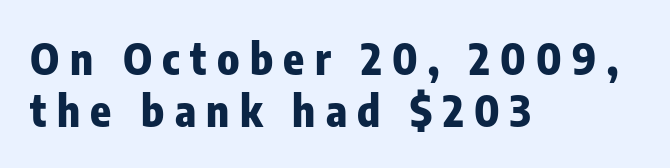
The image shows 43 px heavy, condensed sans-serif type, upright; set left-aligned, line spacing 1.22x, unusually wide letter spacing (+0.24 em), not underlined; low stroke contrast and a medium x-height.
